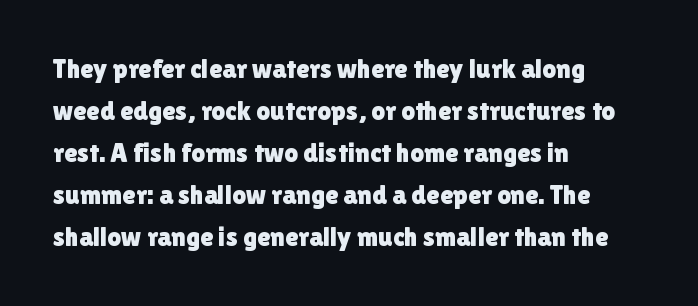
Quick note: underline off. The typesetter chose a ragged-right arrangement here. Posture: straight, roman, zero tilt. Leading: standard. Words appear dense and cohesive because spacing is normal.
